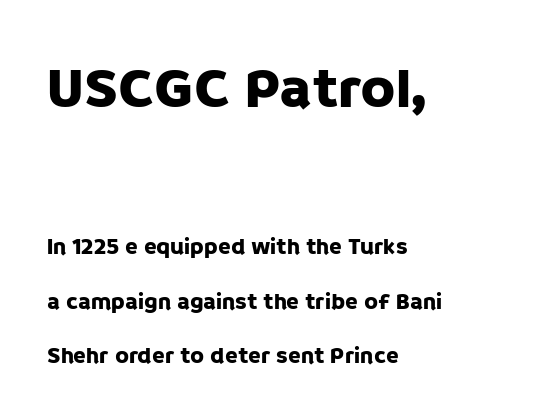
{"serif": "no", "italic": "no", "width": "normal", "stroke_contrast": "low", "x_height": "large", "monospaced": "no", "underline": "no", "align": "left", "line_spacing": "loose", "line_spacing_ratio": 2.36, "letter_spacing": "normal", "letter_spacing_em": 0.0, "larger_block": "first", "size_ratio": 2.52, "glyph_px": 58}
